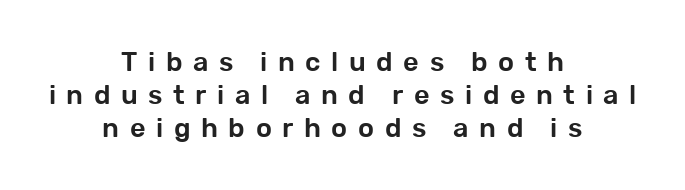
{"italic": "no", "underline": "no", "align": "center", "line_spacing_ratio": 1.23, "letter_spacing": "wide", "letter_spacing_em": 0.39, "glyph_px": 27}
